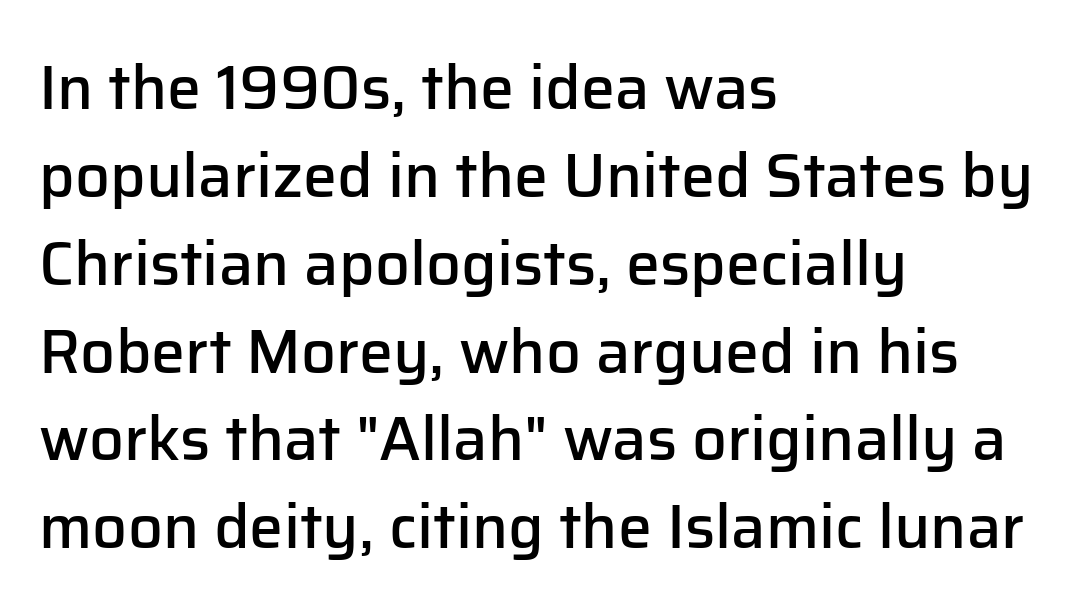
The image shows 61 px semibold sans-serif type, upright; set left-aligned, normal line spacing (1.44x), normal letter spacing, not underlined; low stroke contrast and a medium x-height.
